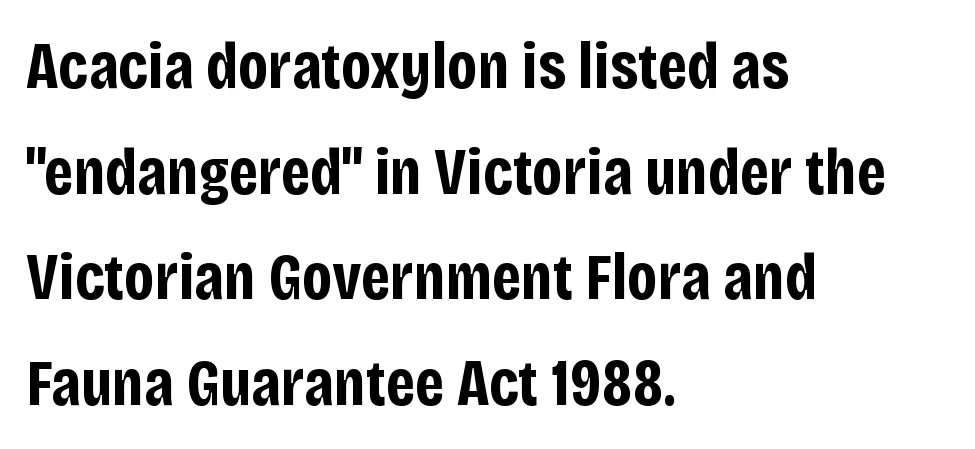
{"serif": "no", "italic": "no", "bold": "yes", "weight": "bold", "width": "condensed", "stroke_contrast": "low", "x_height": "large", "monospaced": "no", "underline": "no", "align": "left", "line_spacing": "normal", "line_spacing_ratio": 1.6, "letter_spacing": "normal", "letter_spacing_em": 0.0, "glyph_px": 66}
